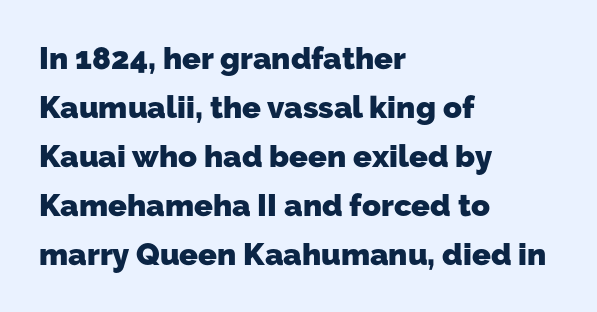
The image shows 31 px heavy sans-serif type; set left-aligned, normal line spacing (1.58x), normal letter spacing, not underlined; low stroke contrast and a medium x-height.
